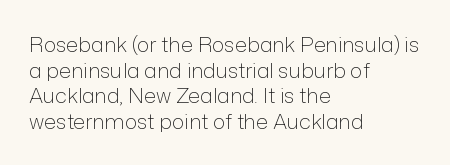
Does extra space separate the letters? No, they use regular spacing. The passage is arranged the way most books set body copy — flush left. The area under the type is left untouched. The face looks like a standard text weight, possibly lighter. Notice how the stems are strictly vertical — no italics here.
